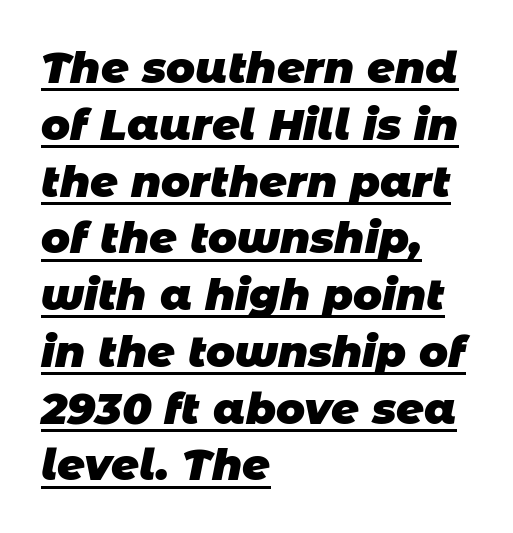
Q: Is the text bold? A: Yes.
Q: Is the typeface a serif or a sans-serif typeface? A: Sans-serif.
Q: Is the text underlined? A: Yes.
Q: How is the paragraph aligned? A: Left-aligned.
Q: Is the spacing between letters normal or unusually wide? A: Normal.
Q: Is the spacing between lines tight, normal or loose? A: Normal.
Q: Width (condensed, normal, or wide)? A: Normal.
Q: Stroke contrast? A: Low.
Q: x-height? A: Large.
Q: Monospaced? A: No.
